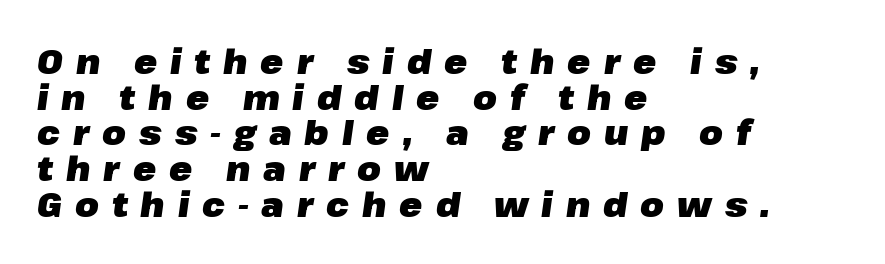
{"italic": "yes", "lean": "right", "slant_degrees": 8, "bold": "yes", "weight": "heavy", "width": "normal", "stroke_contrast": "low", "x_height": "medium", "monospaced": "no", "underline": "no", "align": "left", "line_spacing": "tight", "line_spacing_ratio": 1.05, "letter_spacing": "wide", "letter_spacing_em": 0.38, "glyph_px": 34}
